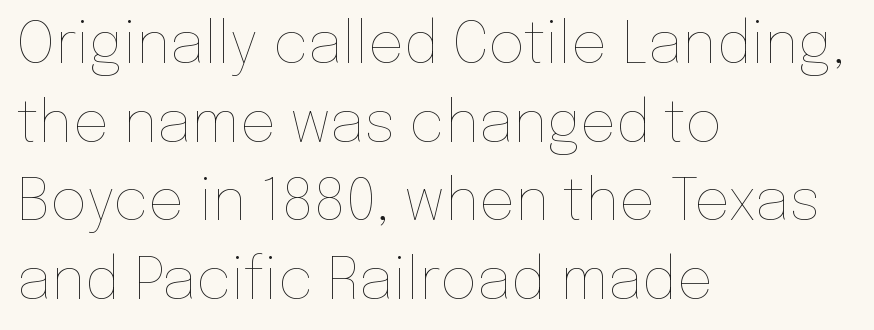
{"italic": "no", "bold": "no", "weight": "thin", "width": "normal", "stroke_contrast": "low", "x_height": "medium", "monospaced": "no", "underline": "no", "align": "left", "line_spacing": "normal", "line_spacing_ratio": 1.38, "letter_spacing": "normal", "letter_spacing_em": 0.0, "glyph_px": 57}
